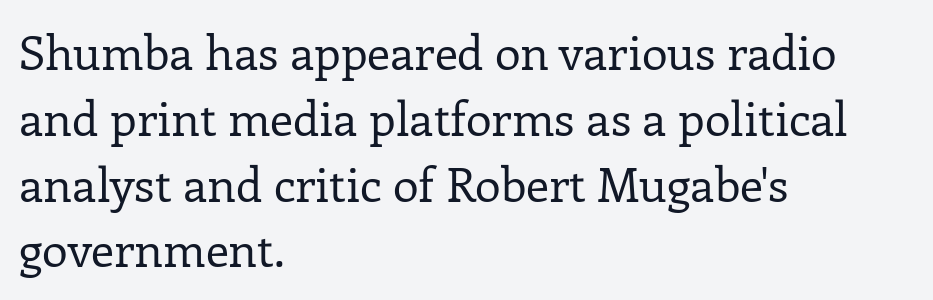
Think standard paragraph weight, or any step lighter than that. Unmarked baselines from the first word to the last. Characters follow at the spacing the type designer built in. The typesetter chose a ragged-right arrangement here.
